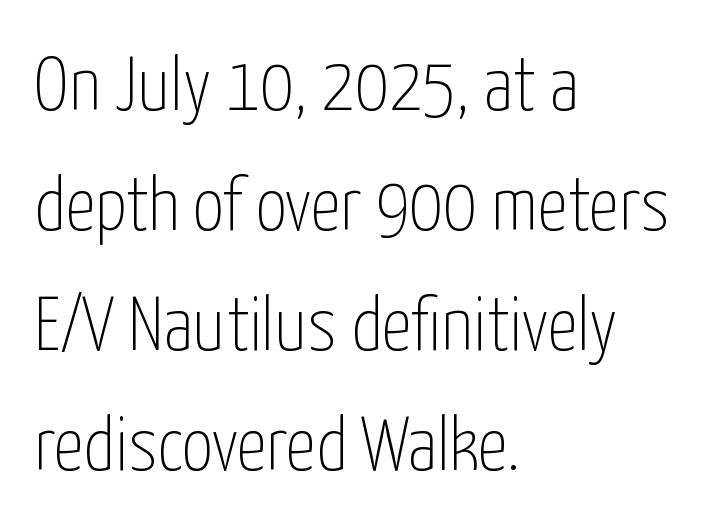
Grotesque or geometric, the face here clearly has no serifs. Looks like regular typesetting: each glyph gets only the width it needs. The passage shown has conventional tracking throughout. It's the straight-up-and-down kind of type.
